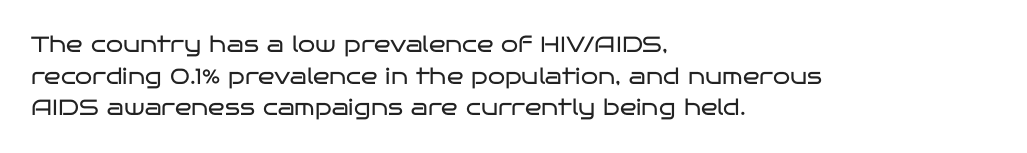
Ordinary non-slanted type is in use. Whoever set this chose a conventional vertical rhythm. Nothing unusual about the tracking: characters are spaced as the font intends. Every row of glyphs begins at an identical x-position on the left.
